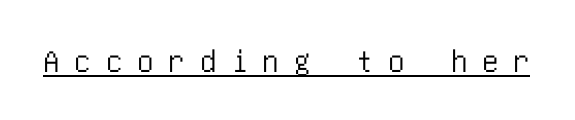
{"serif": "no", "italic": "no", "width": "condensed", "stroke_contrast": "low", "x_height": "large", "underline": "yes", "letter_spacing": "wide", "letter_spacing_em": 0.45, "glyph_px": 33}
